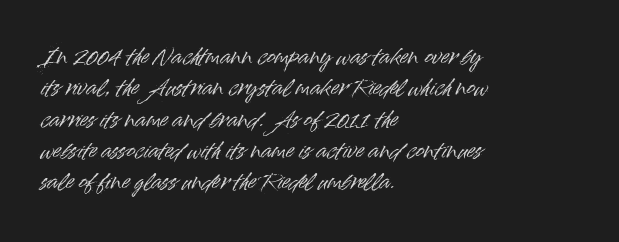
{"underline": "no", "align": "left", "line_spacing": "normal", "line_spacing_ratio": 1.49, "letter_spacing": "normal", "letter_spacing_em": 0.0, "glyph_px": 21}
